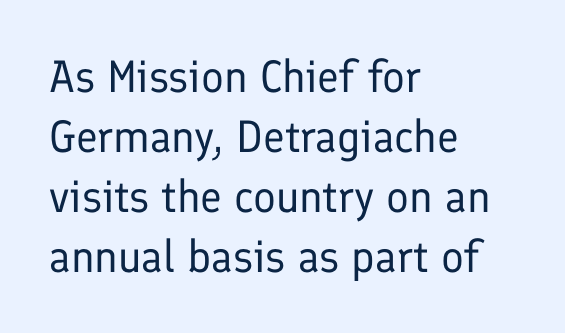
Q: Is the text bold? A: No.
Q: Is the text italic (slanted)? A: No, it is upright.
Q: Is the typeface a serif or a sans-serif typeface? A: Sans-serif.
Q: Is the text underlined? A: No.
Q: How is the paragraph aligned? A: Left-aligned.
Q: Is the spacing between letters normal or unusually wide? A: Normal.
Q: Is the spacing between lines tight, normal or loose? A: Normal.
Q: Width (condensed, normal, or wide)? A: Normal.
Q: Stroke contrast? A: Low.
Q: x-height? A: Medium.
Q: Monospaced? A: No.
